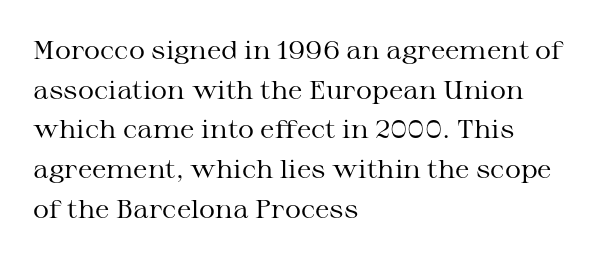
Q: Is the text bold? A: No.
Q: Is the text italic (slanted)? A: No, it is upright.
Q: Is the text underlined? A: No.
Q: How is the paragraph aligned? A: Left-aligned.
Q: Is the spacing between letters normal or unusually wide? A: Normal.
Q: Is the spacing between lines tight, normal or loose? A: Normal.
